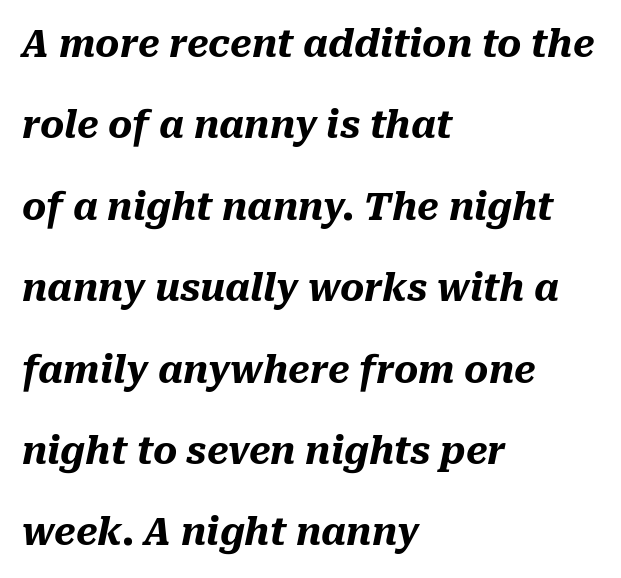
Students, observe: this is what heavily led, spacious text looks like. Stroke thickness is high; the sample reads as a true bold. The letters sit at their default tracking, neither squeezed nor spread. The compositor pushed each line to the left boundary. The words here are not underlined. Compared with ordinary roman type, these characters are visibly tilted.
